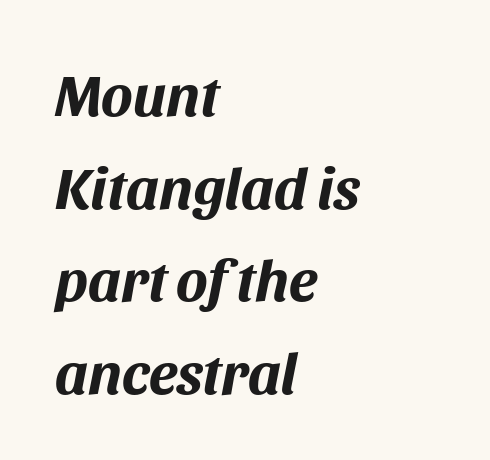
Decoration check: the copy has no underline. A typesetter would call this zero additional tracking. The font is running at its bold setting. Notice how descenders clear the ascenders below comfortably — that's standard leading. Here the designer chose a conventional face with non-uniform glyph widths.
